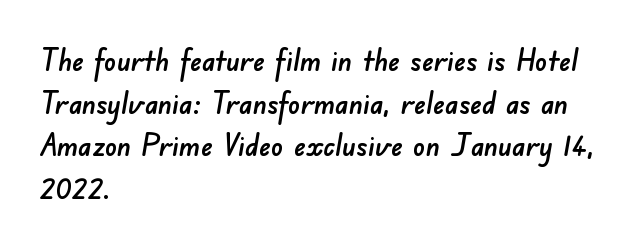
The image shows 30 px sans-serif type; set left-aligned, normal line spacing (1.42x), normal letter spacing, not underlined; low stroke contrast and a small x-height.
